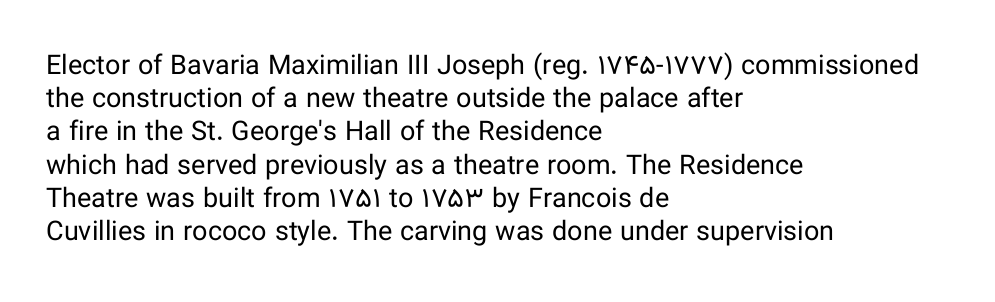
{"italic": "no", "bold": "no", "underline": "no", "align": "left", "line_spacing_ratio": 1.23, "letter_spacing": "normal", "letter_spacing_em": 0.0, "glyph_px": 27}
